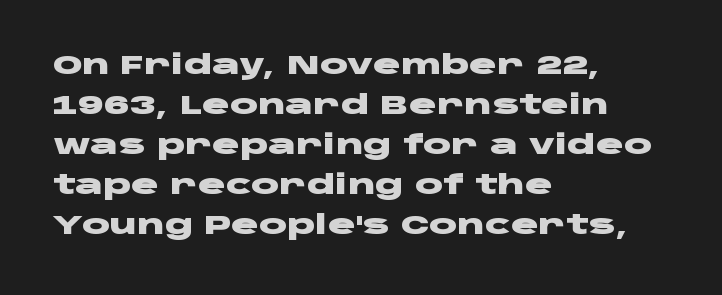
Q: Is the text bold? A: Yes.
Q: Is the text italic (slanted)? A: No, it is upright.
Q: Is the text underlined? A: No.
Q: How is the paragraph aligned? A: Left-aligned.
Q: Is the spacing between letters normal or unusually wide? A: Normal.
Q: Is the spacing between lines tight, normal or loose? A: Normal.
